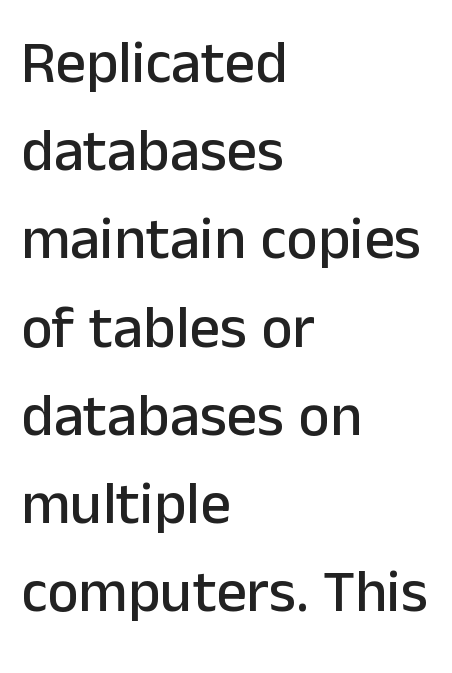
The image shows 60 px sans-serif type, upright; set left-aligned, normal line spacing (1.47x), normal letter spacing, not underlined; low stroke contrast and a medium x-height.
